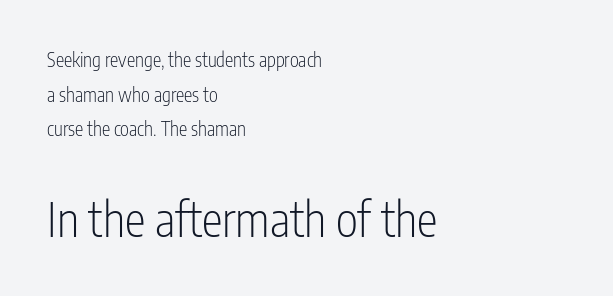
Style check: upright. Here the glyphs are tracked normally, forming tight word shapes. No letter is thick-stroked: the sample isn't bold. To sum up the face: it is a sans, with no serifs. A classic flush-left, rag-right setting is used for this passage. Only glyphs here, with clear space below each row.
